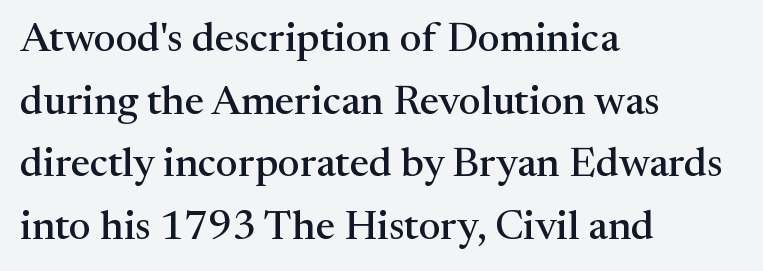
The image shows 41 px serif type, upright; set left-aligned, normal line spacing (1.53x), normal letter spacing, not underlined; medium stroke contrast and a medium x-height.
